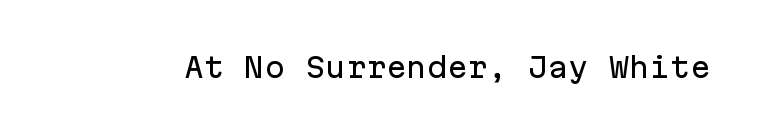
Q: Is the text italic (slanted)? A: No, it is upright.
Q: Is the text underlined? A: No.
Q: Is the spacing between letters normal or unusually wide? A: Normal.
